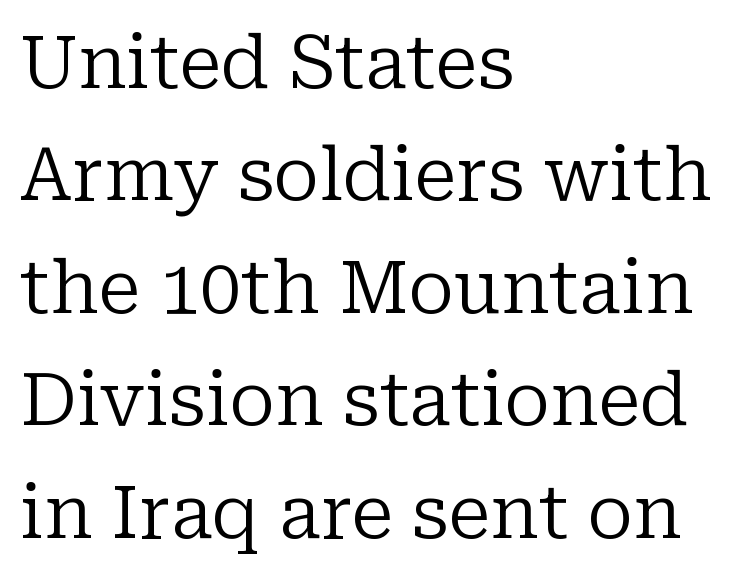
{"serif": "yes", "italic": "no", "bold": "no", "weight": "regular", "width": "normal", "stroke_contrast": "low", "x_height": "medium", "monospaced": "no", "underline": "no", "align": "left", "line_spacing": "normal", "line_spacing_ratio": 1.54, "letter_spacing": "normal", "letter_spacing_em": 0.0, "glyph_px": 73}
